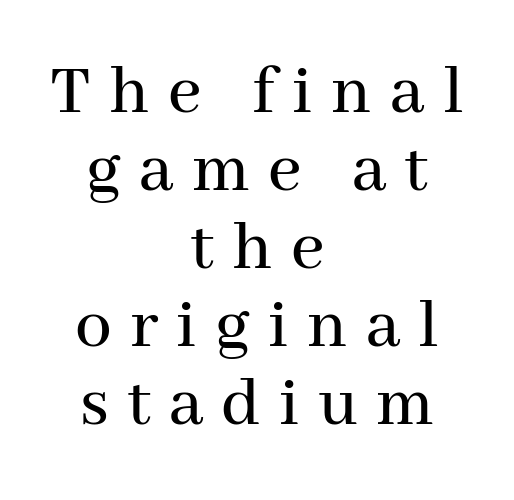
The image shows 73 px serif type, upright; set centered, tight line spacing (1.07x), unusually wide letter spacing (+0.25 em), not underlined; medium stroke contrast and a medium x-height.
